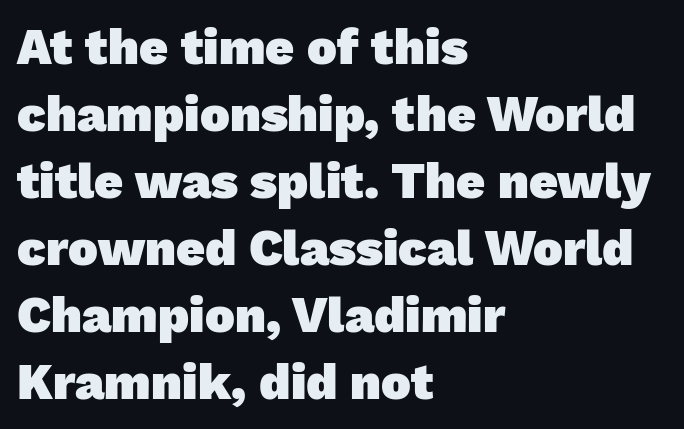
Q: Is the text bold? A: Yes.
Q: Is the typeface a serif or a sans-serif typeface? A: Sans-serif.
Q: Is the text underlined? A: No.
Q: How is the paragraph aligned? A: Left-aligned.
Q: Is the spacing between letters normal or unusually wide? A: Normal.
Q: Is the spacing between lines tight, normal or loose? A: Normal.
Q: Width (condensed, normal, or wide)? A: Normal.
Q: Stroke contrast? A: Low.
Q: x-height? A: Medium.
Q: Monospaced? A: No.
